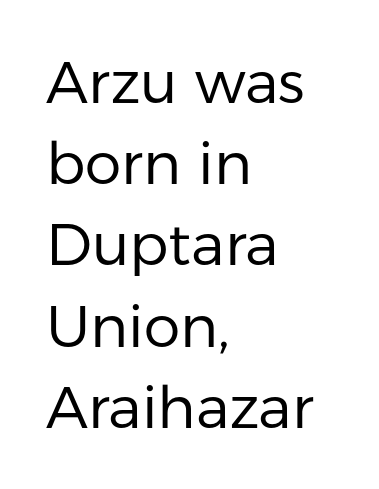
The image shows 58 px regular-weight sans-serif type, upright; set left-aligned, normal line spacing (1.4x), normal letter spacing, not underlined; low stroke contrast and a medium x-height.
